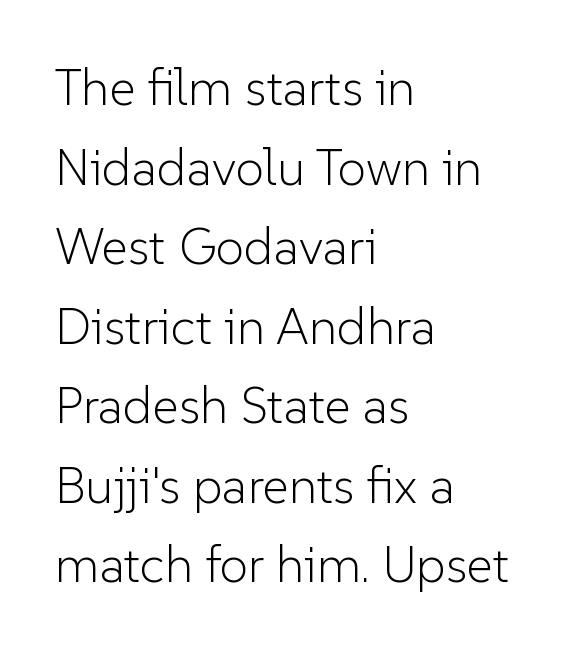
Q: Is the text bold? A: No.
Q: Is the text italic (slanted)? A: No, it is upright.
Q: Is the typeface a serif or a sans-serif typeface? A: Sans-serif.
Q: Is the text underlined? A: No.
Q: How is the paragraph aligned? A: Left-aligned.
Q: Is the spacing between letters normal or unusually wide? A: Normal.
Q: Is the spacing between lines tight, normal or loose? A: Normal.
Q: Width (condensed, normal, or wide)? A: Normal.
Q: Stroke contrast? A: Low.
Q: x-height? A: Medium.
Q: Monospaced? A: No.
